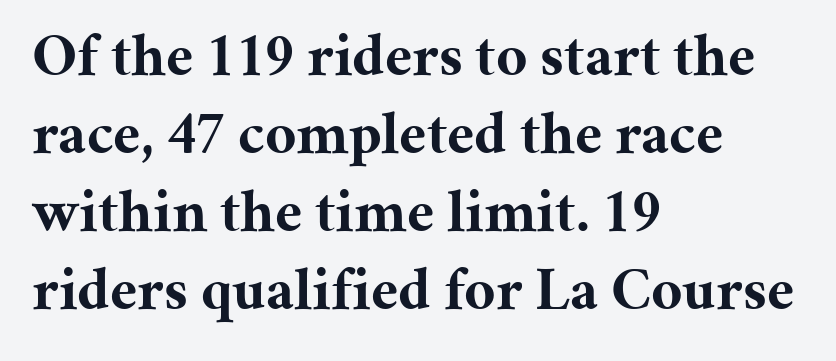
The image shows 61 px bold serif type, upright; set left-aligned, normal line spacing (1.28x), normal letter spacing, not underlined; medium stroke contrast and a medium x-height.
